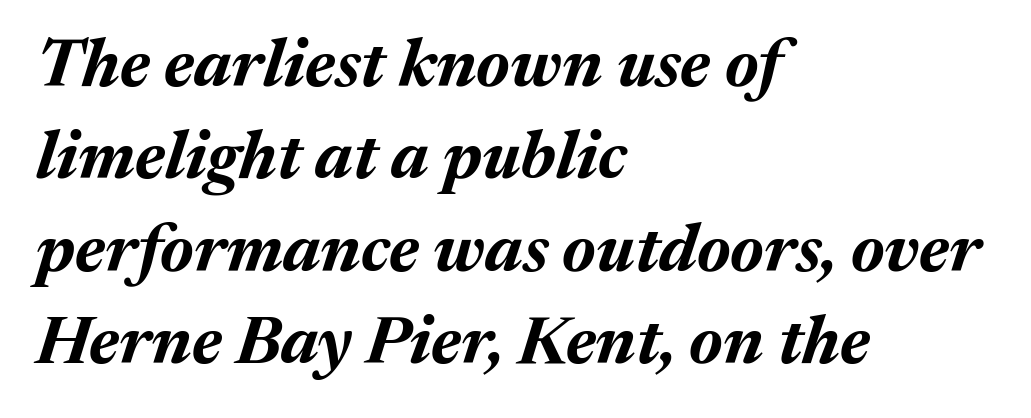
{"italic": "yes", "lean": "right", "slant_degrees": 17, "bold": "yes", "weight": "bold", "width": "normal", "stroke_contrast": "medium", "x_height": "medium", "monospaced": "no", "underline": "no", "align": "left", "line_spacing": "normal", "line_spacing_ratio": 1.38, "letter_spacing": "normal", "letter_spacing_em": 0.0, "glyph_px": 67}
